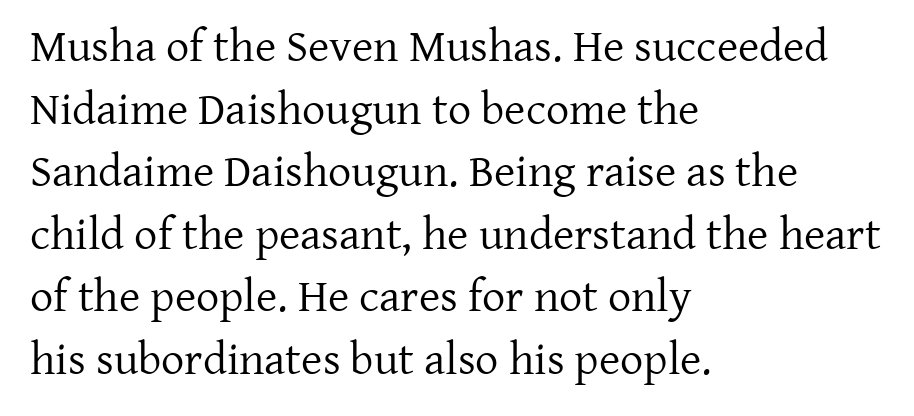
Q: Is the text bold? A: No.
Q: Is the text italic (slanted)? A: No, it is upright.
Q: Is the typeface a serif or a sans-serif typeface? A: Serif.
Q: Is the text underlined? A: No.
Q: How is the paragraph aligned? A: Left-aligned.
Q: Is the spacing between letters normal or unusually wide? A: Normal.
Q: Is the spacing between lines tight, normal or loose? A: Normal.
Q: Width (condensed, normal, or wide)? A: Normal.
Q: Stroke contrast? A: Low.
Q: x-height? A: Medium.
Q: Monospaced? A: No.
